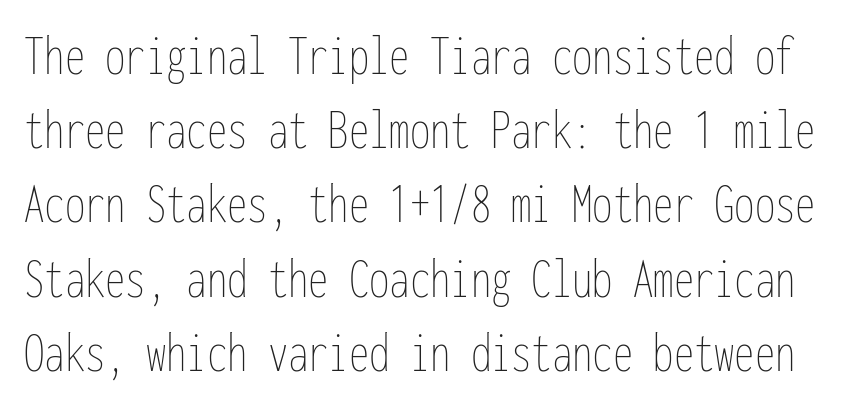
The image shows 58 px thin, condensed type, upright, monospaced; set normal line spacing (1.28x), normal letter spacing, not underlined; low stroke contrast and a medium x-height.
